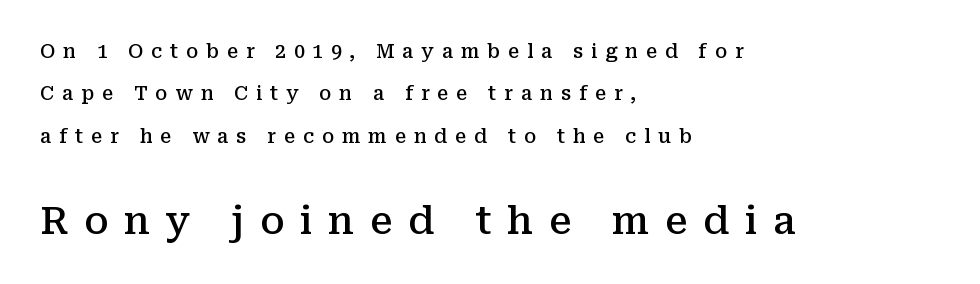
{"serif": "yes", "italic": "no", "bold": "semi", "weight": "semibold", "width": "normal", "stroke_contrast": "medium", "x_height": "medium", "monospaced": "no", "underline": "no", "align": "left", "line_spacing": "loose", "line_spacing_ratio": 2.23, "letter_spacing": "wide", "letter_spacing_em": 0.41, "larger_block": "second", "size_ratio": 2.0, "glyph_px": 38}
